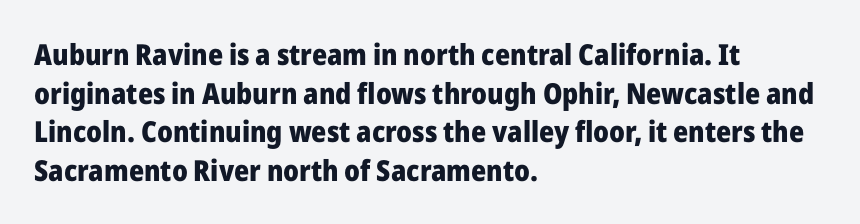
{"serif": "no", "italic": "no", "bold": "yes", "weight": "heavy", "width": "normal", "stroke_contrast": "low", "x_height": "medium", "monospaced": "no", "underline": "no", "align": "left", "line_spacing": "normal", "line_spacing_ratio": 1.33, "letter_spacing": "normal", "letter_spacing_em": 0.0, "glyph_px": 29}
